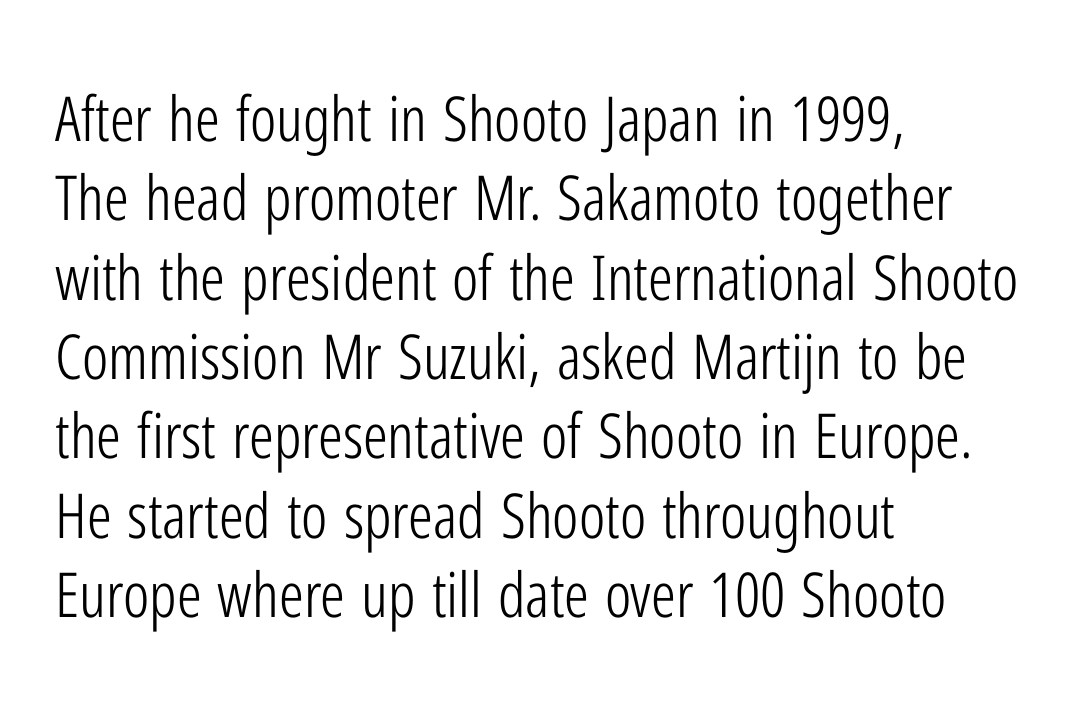
The image shows 62 px light, condensed sans-serif type, upright; set left-aligned, normal line spacing (1.28x), normal letter spacing, not underlined; low stroke contrast and a medium x-height.
